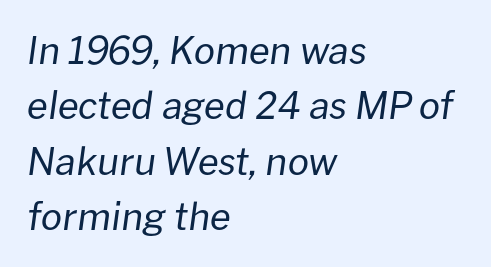
{"italic": "yes", "lean": "right", "slant_degrees": 8, "bold": "no", "weight": "regular", "width": "normal", "stroke_contrast": "low", "x_height": "medium", "monospaced": "no", "underline": "no", "align": "left", "line_spacing": "normal", "line_spacing_ratio": 1.46, "letter_spacing": "normal", "letter_spacing_em": 0.0, "glyph_px": 38}
